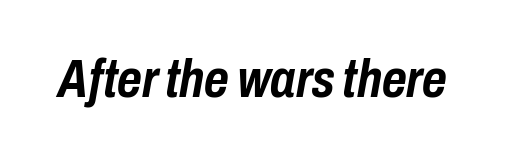
A bare baseline throughout the passage. A full-strength bold gives these letters their thick strokes. Italic: yes, the glyphs are oblique. Here the designer chose a conventional face with non-uniform glyph widths.
